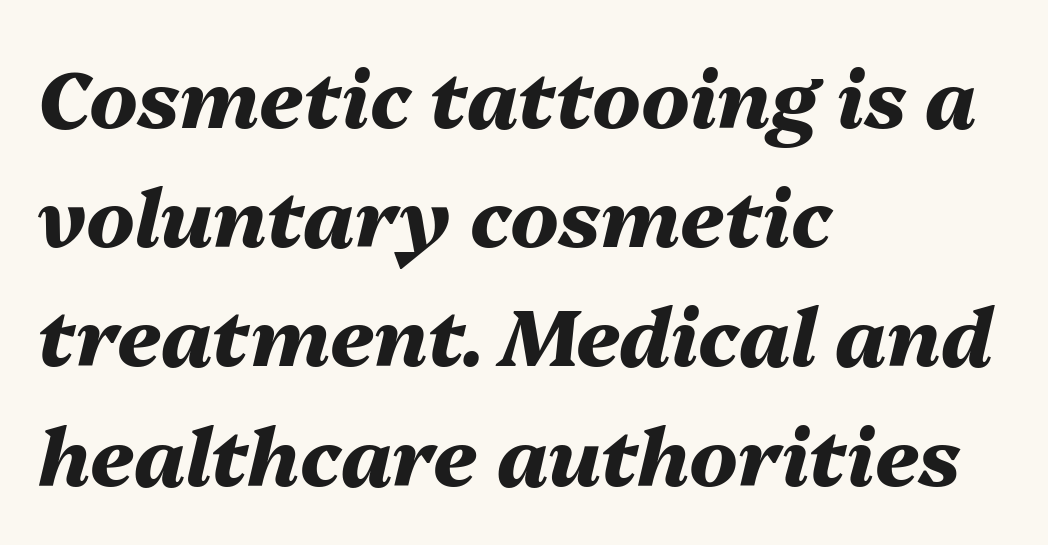
Q: Is the text bold? A: Yes.
Q: Is the text italic (slanted)? A: Yes, it leans right by about 13 degrees.
Q: Is the text underlined? A: No.
Q: How is the paragraph aligned? A: Left-aligned.
Q: Is the spacing between letters normal or unusually wide? A: Normal.
Q: Is the spacing between lines tight, normal or loose? A: Normal.
Q: Width (condensed, normal, or wide)? A: Normal.
Q: Stroke contrast? A: Medium.
Q: x-height? A: Medium.
Q: Monospaced? A: No.
